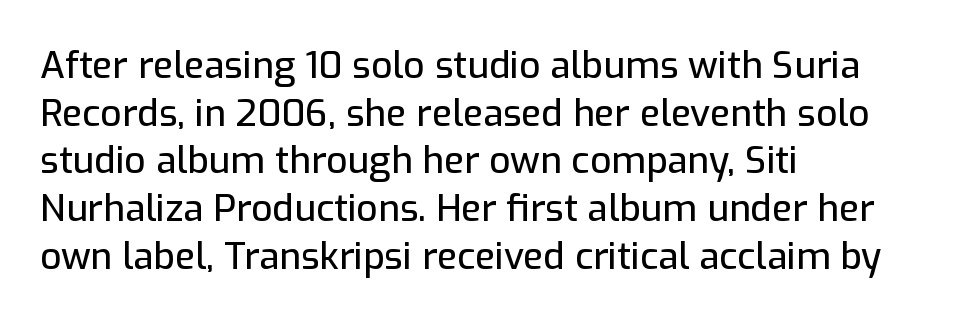
{"serif": "no", "italic": "no", "width": "normal", "stroke_contrast": "low", "x_height": "medium", "monospaced": "no", "underline": "no", "align": "left", "line_spacing": "normal", "line_spacing_ratio": 1.29, "letter_spacing": "normal", "letter_spacing_em": 0.0, "glyph_px": 37}
